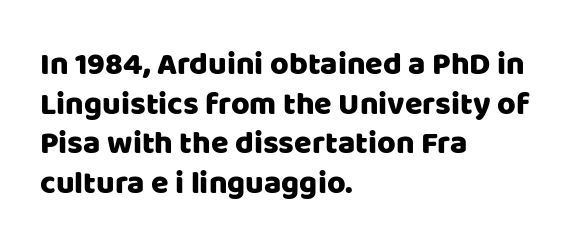
Q: Is the text italic (slanted)? A: No, it is upright.
Q: Is the typeface a serif or a sans-serif typeface? A: Sans-serif.
Q: Is the text underlined? A: No.
Q: How is the paragraph aligned? A: Left-aligned.
Q: Is the spacing between letters normal or unusually wide? A: Normal.
Q: Width (condensed, normal, or wide)? A: Normal.
Q: Stroke contrast? A: Low.
Q: x-height? A: Large.
Q: Monospaced? A: No.
